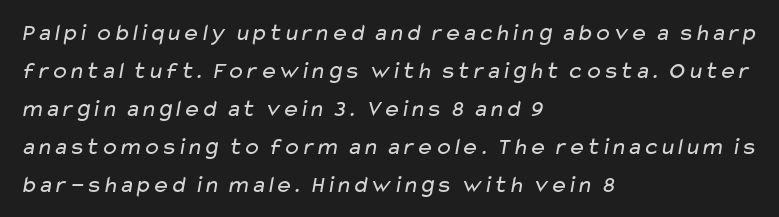
{"bold": "no", "underline": "no", "align": "left", "line_spacing": "normal", "line_spacing_ratio": 1.58, "letter_spacing": "normal", "letter_spacing_em": 0.0, "glyph_px": 24}
